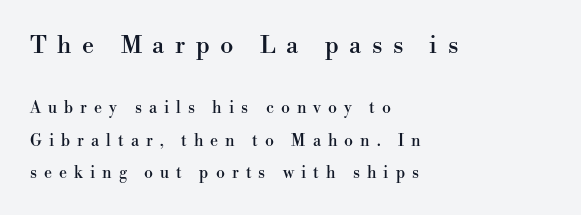
{"italic": "no", "underline": "no", "align": "left", "line_spacing": "loose", "line_spacing_ratio": 2.04, "letter_spacing": "wide", "letter_spacing_em": 0.44, "larger_block": "first", "size_ratio": 1.5, "glyph_px": 24}
